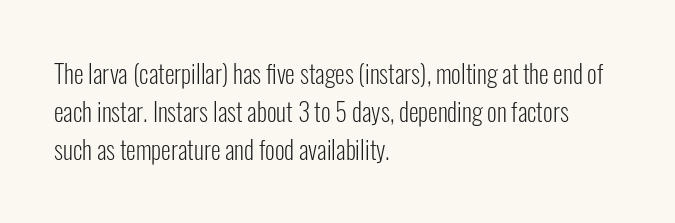
The image shows 25 px text type, upright; set left-aligned, normal line spacing (1.53x), normal letter spacing, not underlined.
